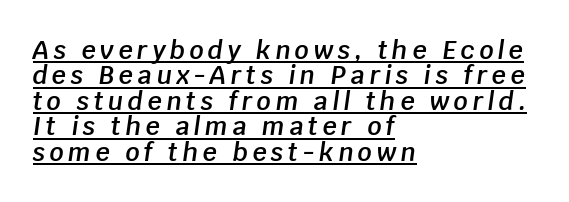
The image shows 25 px text type, italic (leaning right); set left-aligned, tight line spacing (1.02x), underlined.
